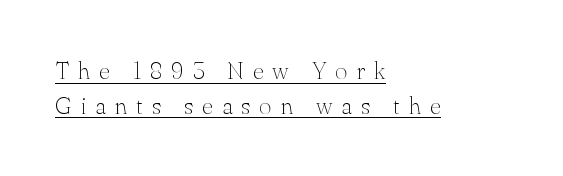
A baseline rule has been typeset under these characters. Summary of vertical rhythm: regular, with standard interline spacing. It's the straight-up-and-down kind of type. The paragraph has a hard left edge and a soft right edge. Weight class: somewhere from thin through regular. You could only call the tracking loose — the letters float apart.
